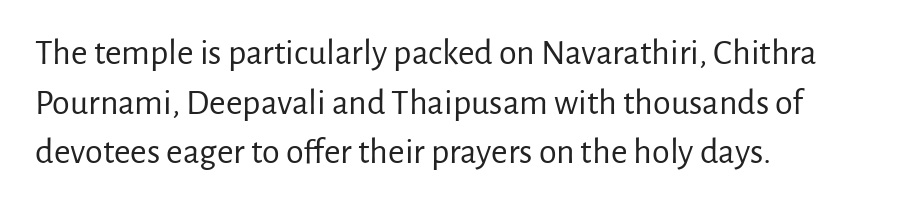
{"serif": "no", "italic": "no", "bold": "no", "weight": "regular", "width": "normal", "stroke_contrast": "low", "x_height": "medium", "monospaced": "no", "underline": "no", "align": "left", "line_spacing": "normal", "line_spacing_ratio": 1.38, "letter_spacing": "normal", "letter_spacing_em": 0.0, "glyph_px": 36}
